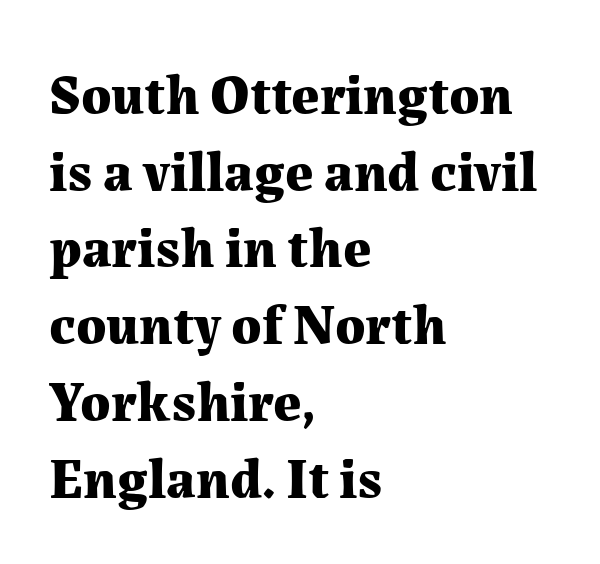
Q: Is the text bold? A: Yes.
Q: Is the text italic (slanted)? A: No, it is upright.
Q: Is the typeface a serif or a sans-serif typeface? A: Serif.
Q: Is the text underlined? A: No.
Q: How is the paragraph aligned? A: Left-aligned.
Q: Is the spacing between letters normal or unusually wide? A: Normal.
Q: Is the spacing between lines tight, normal or loose? A: Normal.
Q: Width (condensed, normal, or wide)? A: Normal.
Q: Stroke contrast? A: Medium.
Q: x-height? A: Medium.
Q: Monospaced? A: No.
